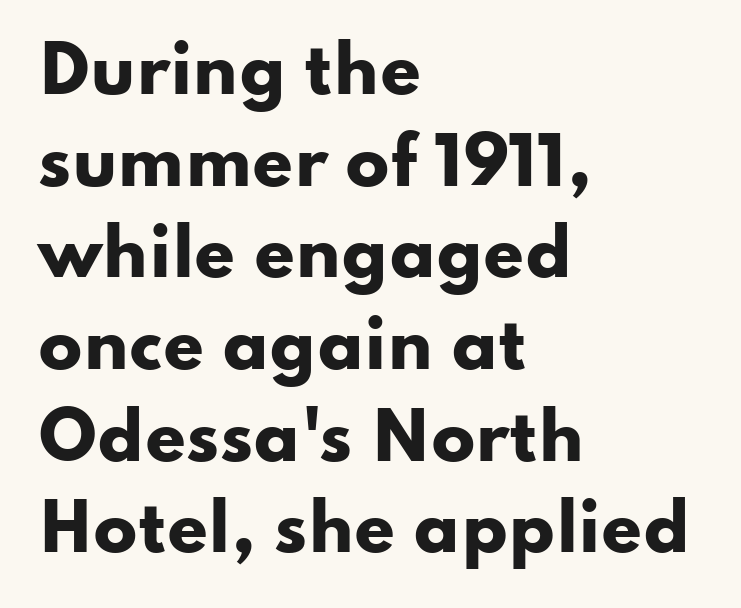
The image shows 65 px heavy, wide sans-serif type, upright; set left-aligned, normal line spacing (1.41x), normal letter spacing, not underlined; low stroke contrast and a small x-height.
